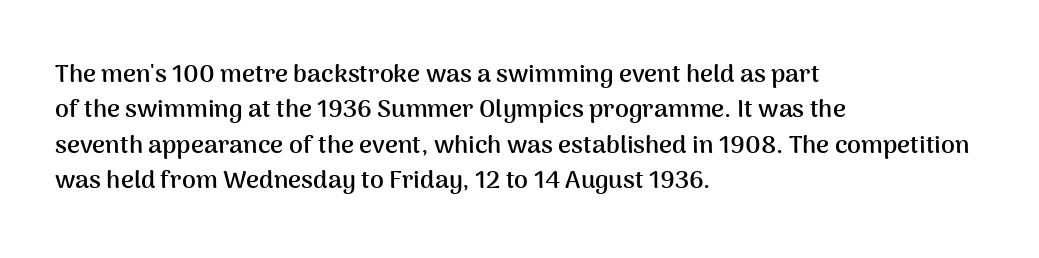
{"italic": "no", "bold": "yes", "underline": "no", "align": "left", "line_spacing": "normal", "line_spacing_ratio": 1.42, "letter_spacing": "normal", "letter_spacing_em": 0.0, "glyph_px": 25}
